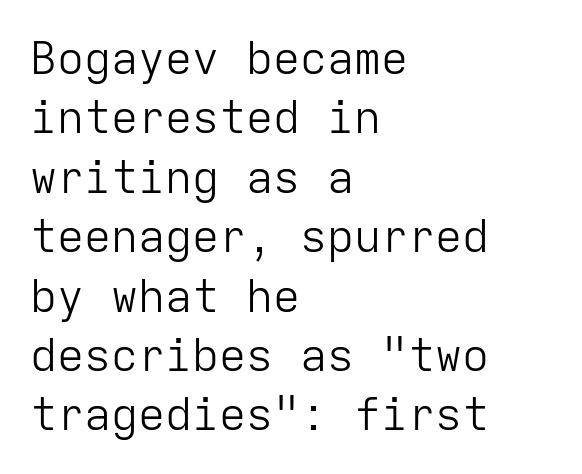
The image shows 45 px light sans-serif type, upright, monospaced; set left-aligned, normal line spacing (1.32x), normal letter spacing, not underlined; low stroke contrast and a medium x-height.
